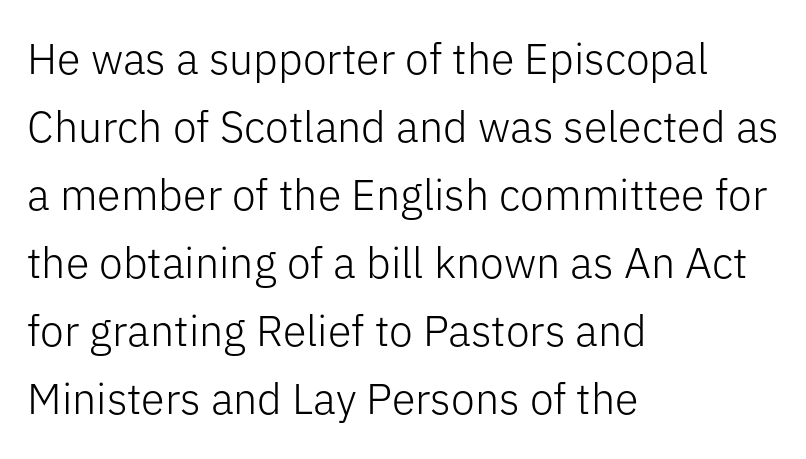
Q: Is the text bold? A: No.
Q: Is the text italic (slanted)? A: No, it is upright.
Q: Is the typeface a serif or a sans-serif typeface? A: Sans-serif.
Q: Is the text underlined? A: No.
Q: How is the paragraph aligned? A: Left-aligned.
Q: Is the spacing between letters normal or unusually wide? A: Normal.
Q: Is the spacing between lines tight, normal or loose? A: Normal.
Q: Width (condensed, normal, or wide)? A: Normal.
Q: Stroke contrast? A: Low.
Q: x-height? A: Medium.
Q: Monospaced? A: No.
